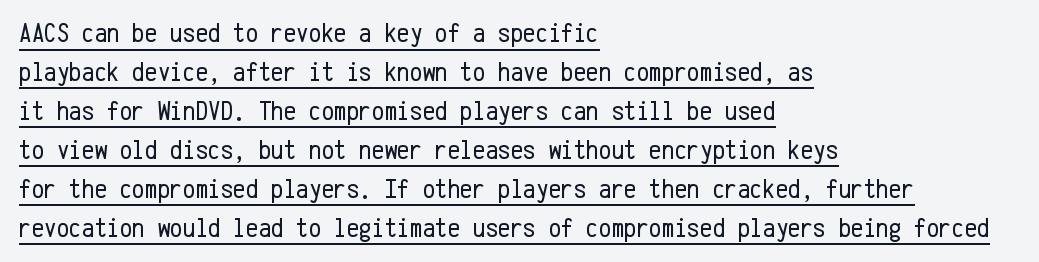
{"serif": "no", "italic": "no", "bold": "no", "weight": "regular", "width": "condensed", "stroke_contrast": "low", "x_height": "medium", "monospaced": "yes", "underline": "yes", "align": "left", "line_spacing": "normal", "line_spacing_ratio": 1.39, "letter_spacing": "normal", "letter_spacing_em": 0.0, "glyph_px": 28}
